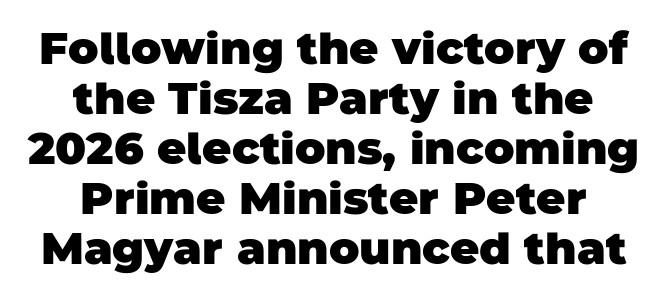
The image shows 45 px heavy sans-serif type; set centered, tight line spacing (1.11x), normal letter spacing, not underlined; low stroke contrast and a large x-height.
